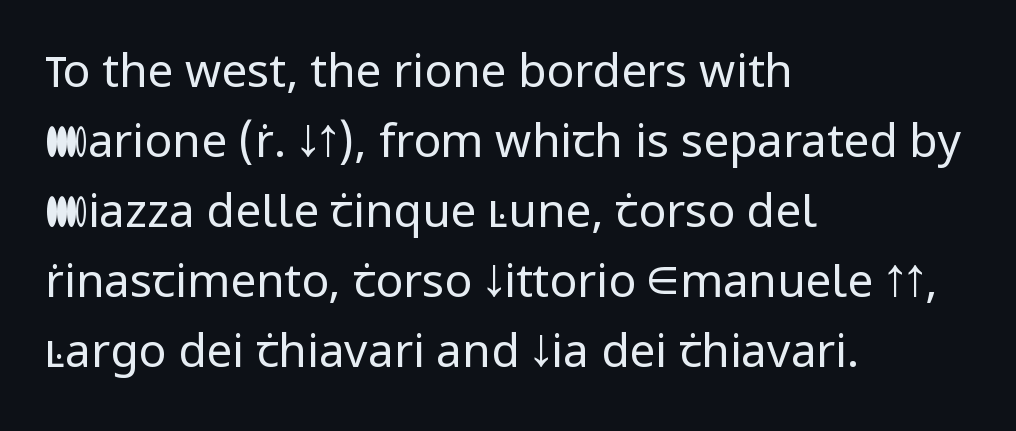
{"serif": "no", "italic": "no", "bold": "no", "weight": "regular", "width": "normal", "stroke_contrast": "low", "x_height": "medium", "monospaced": "no", "underline": "no", "align": "left", "line_spacing": "normal", "line_spacing_ratio": 1.52, "letter_spacing": "normal", "letter_spacing_em": 0.0, "glyph_px": 46}
